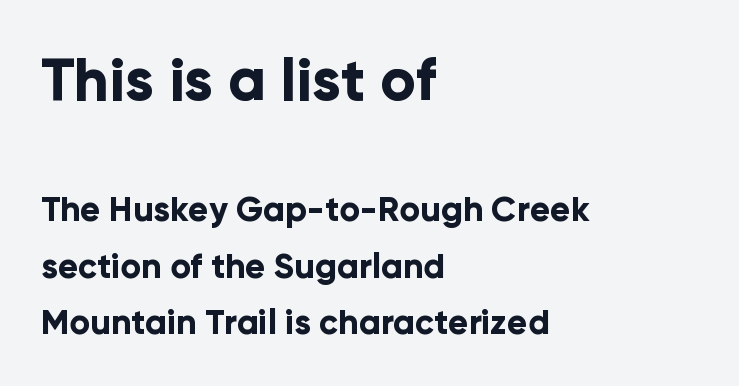
Q: Is the text bold? A: Yes.
Q: Is the text italic (slanted)? A: No, it is upright.
Q: Is the typeface a serif or a sans-serif typeface? A: Sans-serif.
Q: Is the text underlined? A: No.
Q: How is the paragraph aligned? A: Left-aligned.
Q: Is the spacing between letters normal or unusually wide? A: Normal.
Q: Is the spacing between lines tight, normal or loose? A: Normal.
Q: Which block of text is set in a larger size, the first (top) or the second (bottom)? A: The first (top) one.
Q: Width (condensed, normal, or wide)? A: Normal.
Q: Stroke contrast? A: Low.
Q: x-height? A: Medium.
Q: Monospaced? A: No.
